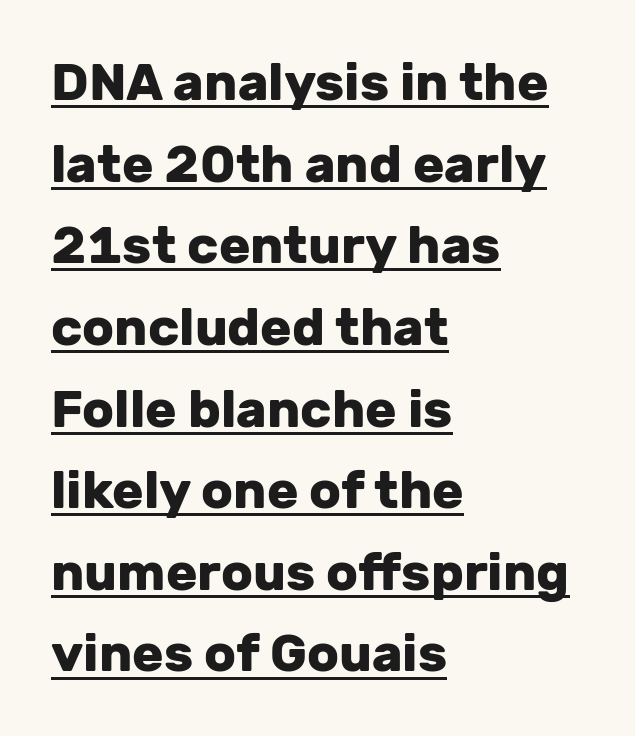
Q: Is the text bold? A: Yes.
Q: Is the text italic (slanted)? A: No, it is upright.
Q: Is the typeface a serif or a sans-serif typeface? A: Sans-serif.
Q: Is the text underlined? A: Yes.
Q: How is the paragraph aligned? A: Left-aligned.
Q: Is the spacing between letters normal or unusually wide? A: Normal.
Q: Is the spacing between lines tight, normal or loose? A: Normal.
Q: Width (condensed, normal, or wide)? A: Normal.
Q: Stroke contrast? A: Low.
Q: x-height? A: Medium.
Q: Monospaced? A: No.
